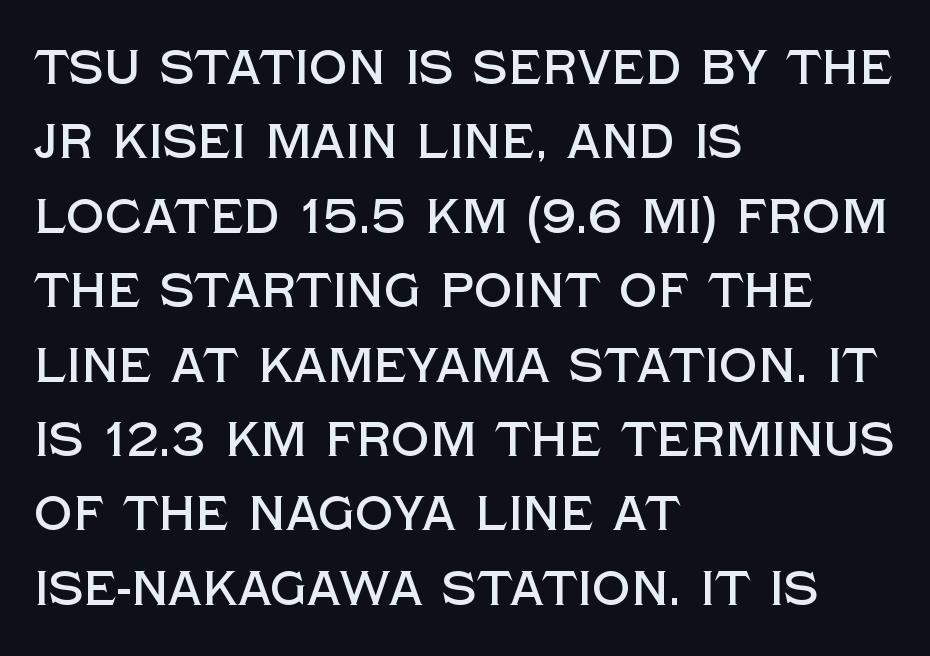
The letters carry no serifs — their stems end cleanly without finishing strokes. Normally led — the rows are evenly, conventionally spaced. The rendering uses natural spacing where letterforms have individual widths. Tall strokes in this sample are plumb rather than angled.
